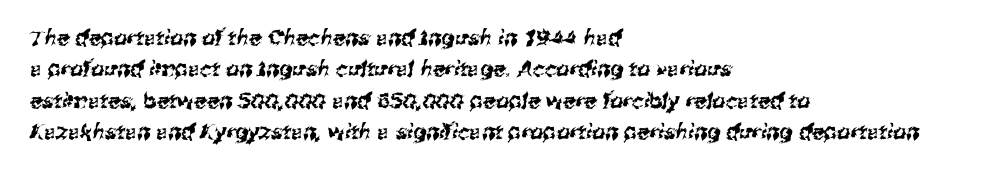
Q: Is the text underlined? A: No.
Q: How is the paragraph aligned? A: Left-aligned.
Q: Is the spacing between letters normal or unusually wide? A: Normal.
Q: Is the spacing between lines tight, normal or loose? A: Normal.
